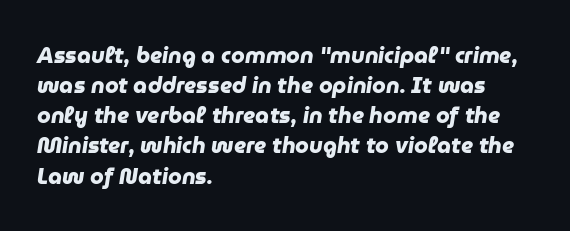
Q: Is the text bold? A: Yes.
Q: Is the text underlined? A: No.
Q: How is the paragraph aligned? A: Left-aligned.
Q: Is the spacing between letters normal or unusually wide? A: Normal.
Q: Is the spacing between lines tight, normal or loose? A: Normal.
